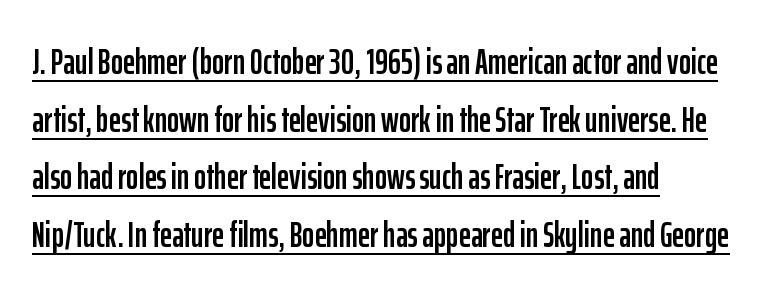
Q: Is the text italic (slanted)? A: No, it is upright.
Q: Is the typeface a serif or a sans-serif typeface? A: Sans-serif.
Q: Is the text underlined? A: Yes.
Q: How is the paragraph aligned? A: Left-aligned.
Q: Is the spacing between letters normal or unusually wide? A: Normal.
Q: Is the spacing between lines tight, normal or loose? A: Normal.
Q: Width (condensed, normal, or wide)? A: Condensed.
Q: Stroke contrast? A: Low.
Q: x-height? A: Medium.
Q: Monospaced? A: No.
